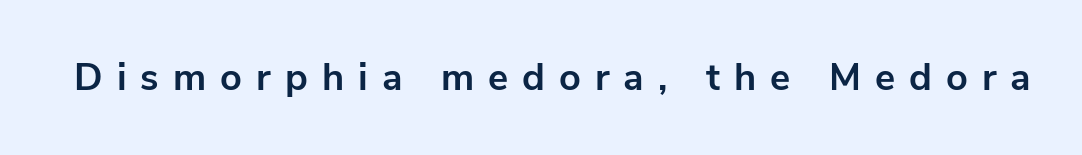
The image shows 38 px bold sans-serif type, upright; set unusually wide letter spacing (+0.37 em), not underlined; low stroke contrast and a medium x-height.
